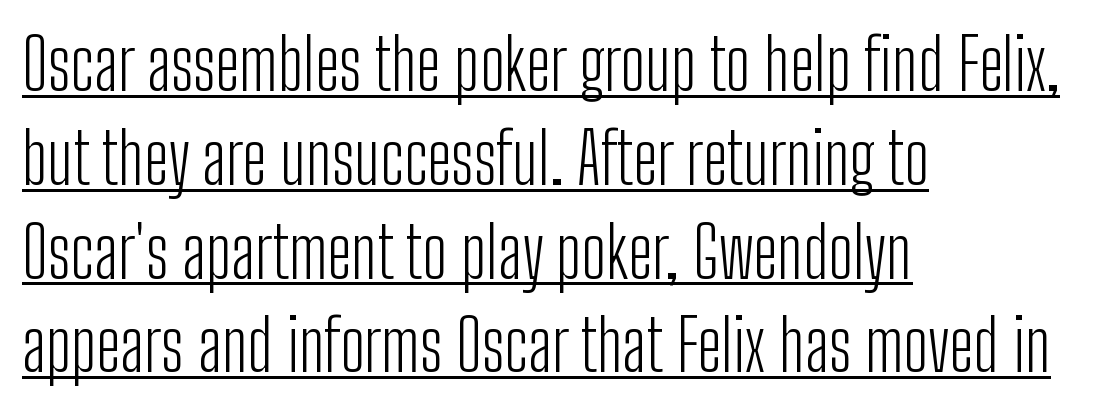
The image shows 70 px light, condensed sans-serif type, upright; set left-aligned, normal line spacing (1.34x), normal letter spacing, underlined; low stroke contrast and a medium x-height.
